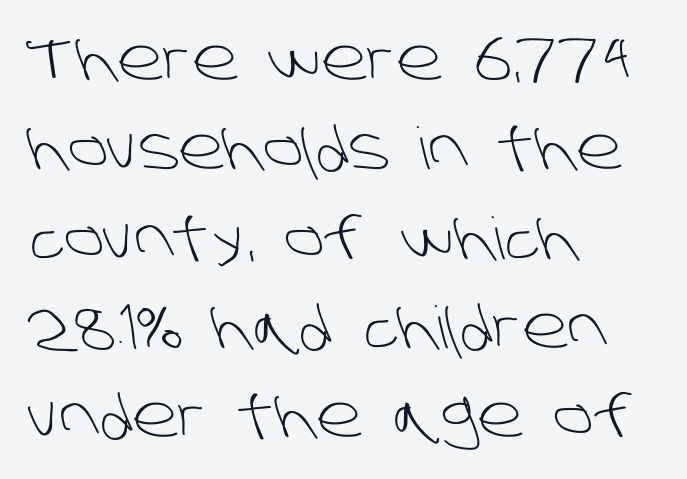
{"serif": "no", "bold": "no", "weight": "light", "width": "normal", "stroke_contrast": "low", "x_height": "large", "monospaced": "no", "underline": "no", "align": "left", "line_spacing": "normal", "line_spacing_ratio": 1.54, "letter_spacing": "normal", "letter_spacing_em": 0.0, "glyph_px": 58}
